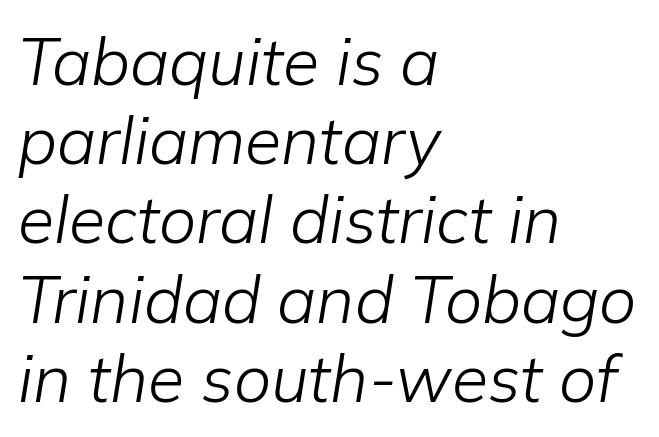
The image shows 66 px light type, italic (leaning right); set left-aligned, line spacing 1.2x, normal letter spacing, not underlined; low stroke contrast and a medium x-height.
